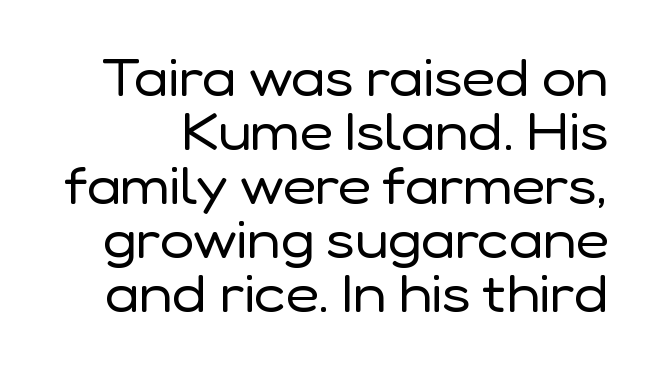
Q: Is the text bold? A: No.
Q: Is the text italic (slanted)? A: No, it is upright.
Q: Is the typeface a serif or a sans-serif typeface? A: Sans-serif.
Q: Is the text underlined? A: No.
Q: Is the spacing between letters normal or unusually wide? A: Normal.
Q: Is the spacing between lines tight, normal or loose? A: Tight.
Q: Width (condensed, normal, or wide)? A: Normal.
Q: Stroke contrast? A: Low.
Q: x-height? A: Medium.
Q: Monospaced? A: No.
